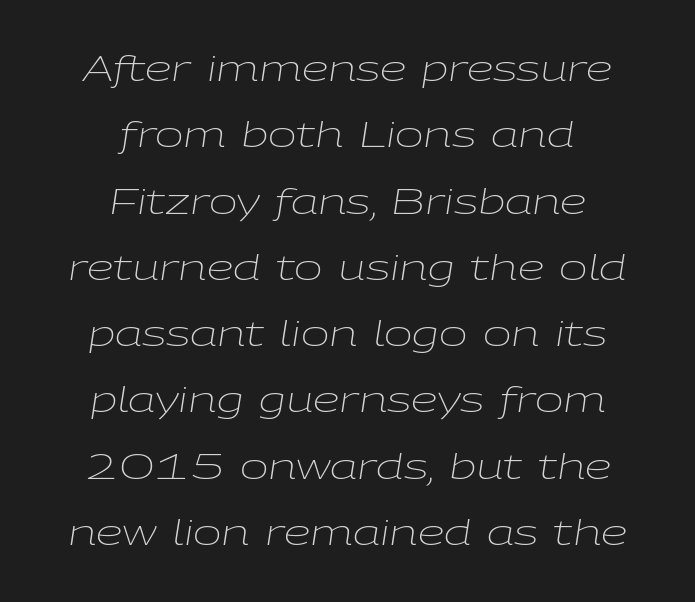
This rendering leaves character spacing at its baseline value. Compared with ordinary roman type, these characters are visibly tilted. Each line is balanced around a shared central axis. Is there much room between lines? Yes — plenty of vertical air separates them. A bare baseline throughout the passage. Looks like regular typesetting: each glyph gets only the width it needs.
